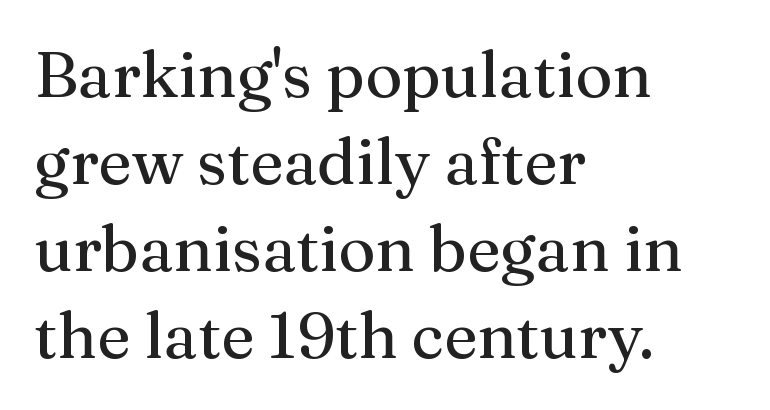
The rendering anchors every line to the left-hand side. This sample uses plain, unmodified letter spacing. Look at the bottom of the vertical strokes: they flare into serifs here. No italicization has been applied; the sample stays upright. Anything drawn beneath the words? Only blank space. You could not count columns in this text — the font is proportionally spaced.
